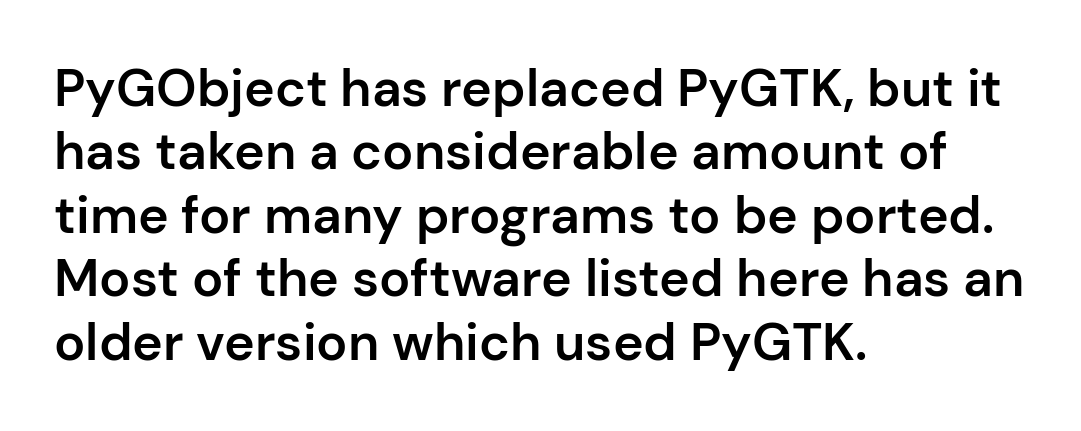
The image shows 52 px semibold sans-serif type, upright; set left-aligned, line spacing 1.22x, normal letter spacing, not underlined; low stroke contrast and a medium x-height.
